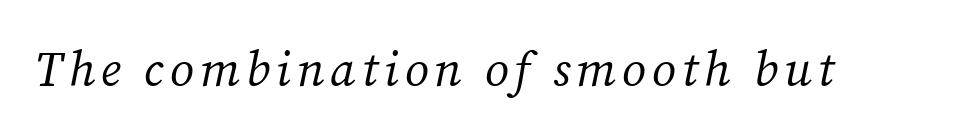
These lines are rendered in a variable-pitch font. Yep, that's italic — everything's leaning. The strip under each line holds only bare page. This rendering employs a face with finishing strokes, i.e., a serif. Stroke mass is kept to a normal reading level or below.
